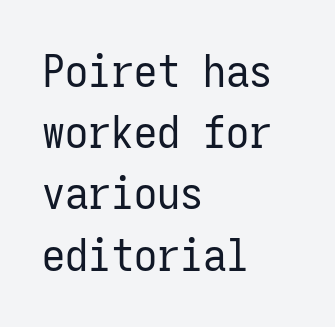
Q: Is the text bold? A: No.
Q: Is the text italic (slanted)? A: No, it is upright.
Q: Is the typeface a serif or a sans-serif typeface? A: Sans-serif.
Q: Is the text underlined? A: No.
Q: How is the paragraph aligned? A: Left-aligned.
Q: Is the spacing between letters normal or unusually wide? A: Normal.
Q: Is the spacing between lines tight, normal or loose? A: Normal.
Q: Width (condensed, normal, or wide)? A: Condensed.
Q: Stroke contrast? A: Low.
Q: x-height? A: Medium.
Q: Monospaced? A: Yes.
